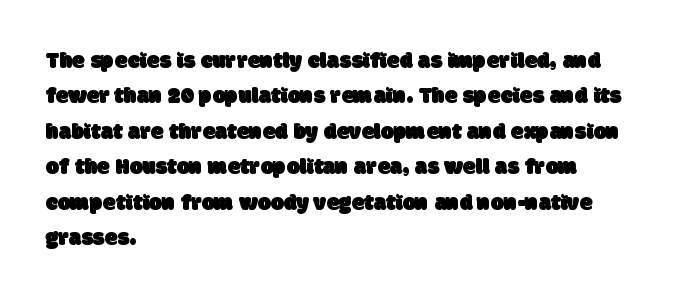
Q: Is the text underlined? A: No.
Q: How is the paragraph aligned? A: Left-aligned.
Q: Is the spacing between letters normal or unusually wide? A: Normal.
Q: Is the spacing between lines tight, normal or loose? A: Normal.
